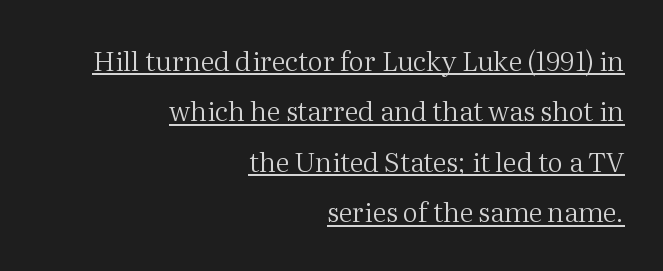
{"italic": "no", "bold": "no", "underline": "yes", "align": "right", "line_spacing_ratio": 1.87, "letter_spacing": "normal", "letter_spacing_em": 0.0, "glyph_px": 27}
